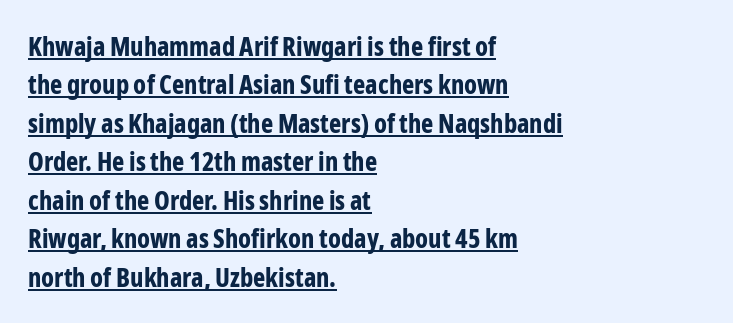
Look at the tracking — it's just the regular setting, nothing added. If you drew a line through each stem, it would be perfectly vertical. The ragged edge is on the right, which tells us the setting is flush left. Honestly, the underline is the first thing you notice here.
